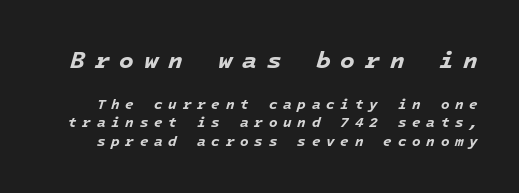
The image shows 24 px bold type, italic (leaning right); set normal line spacing (1.35x), unusually wide letter spacing (+0.41 em), not underlined; the first (top) block is 1.71x larger.
